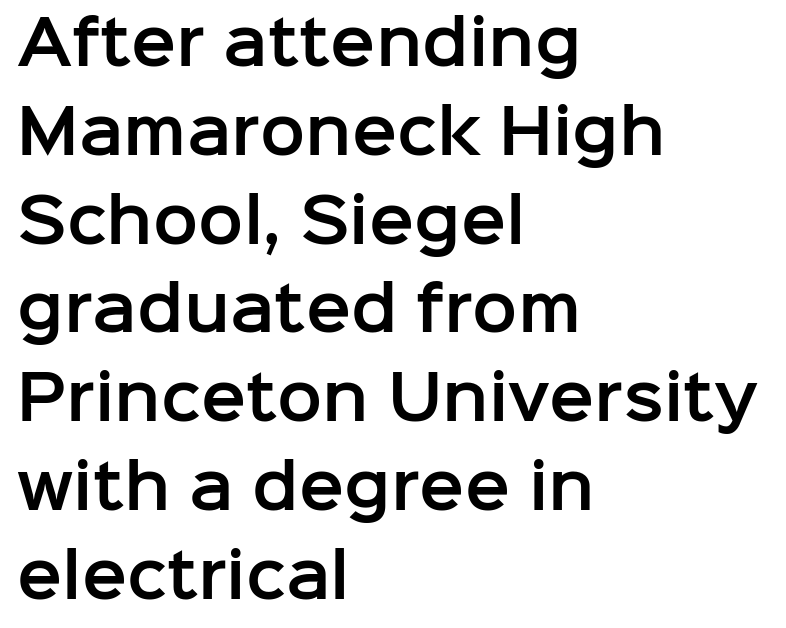
Looks like regular typesetting: each glyph gets only the width it needs. The designer left line spacing at the default. Reading down the block, your eye returns to a fixed left position each line. Every character sits straight up, as roman type does.
